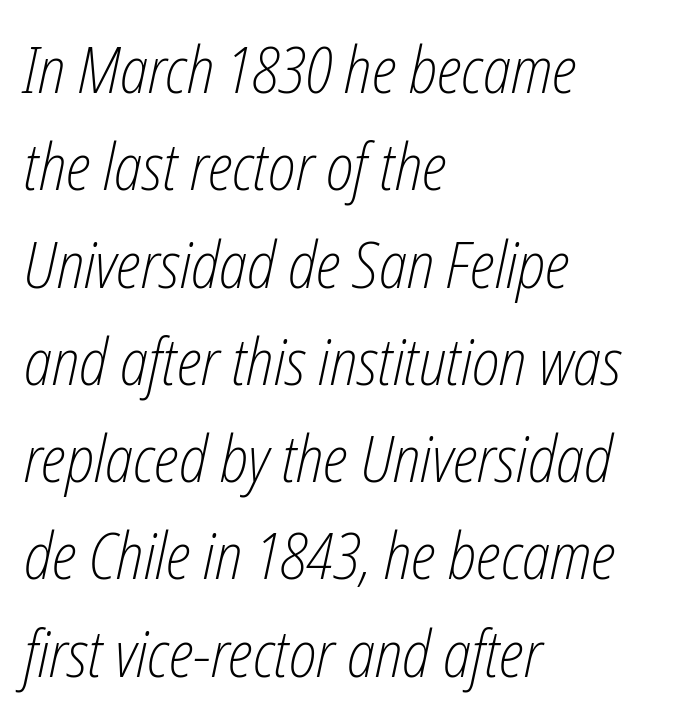
The image shows 64 px light, condensed type, italic (leaning right); set left-aligned, normal line spacing (1.52x), normal letter spacing, not underlined; low stroke contrast and a medium x-height.
